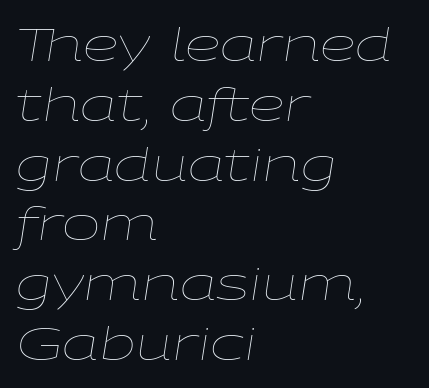
{"italic": "yes", "lean": "right", "slant_degrees": 9, "bold": "no", "weight": "thin", "width": "wide", "stroke_contrast": "low", "x_height": "medium", "monospaced": "no", "underline": "no", "align": "left", "line_spacing": "normal", "line_spacing_ratio": 1.3, "letter_spacing": "normal", "letter_spacing_em": 0.0, "glyph_px": 46}
